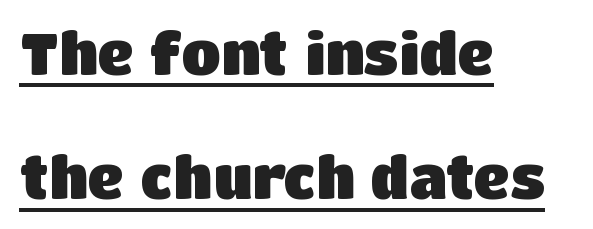
The image shows 57 px heavy sans-serif type, upright; set left-aligned, loose line spacing (2.18x), normal letter spacing, underlined; low stroke contrast and a large x-height.
